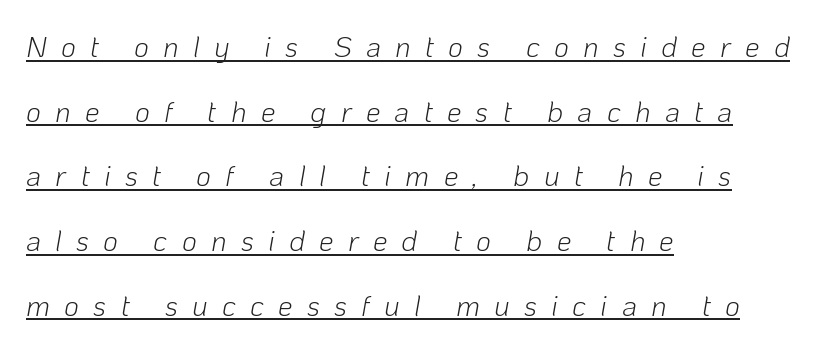
A continuous stroke trails under the words, as in a hyperlink. Whoever set this chose breathing room over compactness in the vertical rhythm. Each line starts at the same left margin while the right side varies. A light-to-regular cut is what we see here. Compared with ordinary roman type, these characters are visibly tilted. Note the varied advance widths — an 'i' is clearly narrower than an 'm'.
